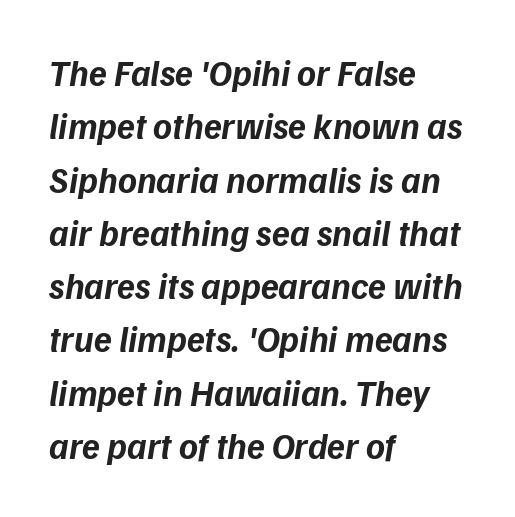
Q: Is the text bold? A: Yes.
Q: Is the typeface a serif or a sans-serif typeface? A: Sans-serif.
Q: Is the text underlined? A: No.
Q: How is the paragraph aligned? A: Left-aligned.
Q: Is the spacing between letters normal or unusually wide? A: Normal.
Q: Is the spacing between lines tight, normal or loose? A: Normal.
Q: Width (condensed, normal, or wide)? A: Normal.
Q: Stroke contrast? A: Low.
Q: x-height? A: Medium.
Q: Monospaced? A: No.
